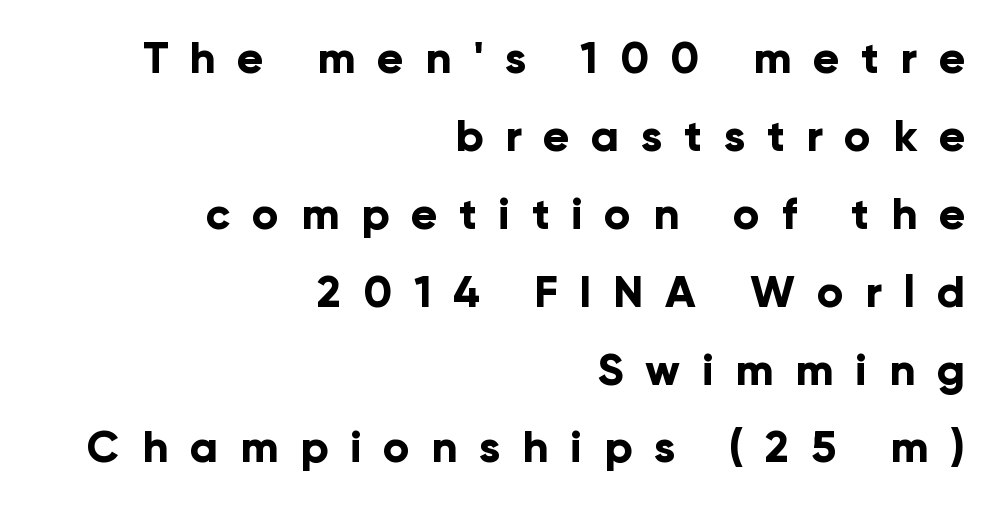
Q: Is the text bold? A: Yes.
Q: Is the text italic (slanted)? A: No, it is upright.
Q: Is the typeface a serif or a sans-serif typeface? A: Sans-serif.
Q: Is the text underlined? A: No.
Q: How is the paragraph aligned? A: Right-aligned.
Q: Is the spacing between letters normal or unusually wide? A: Unusually wide.
Q: Width (condensed, normal, or wide)? A: Normal.
Q: Stroke contrast? A: Low.
Q: x-height? A: Medium.
Q: Monospaced? A: No.
